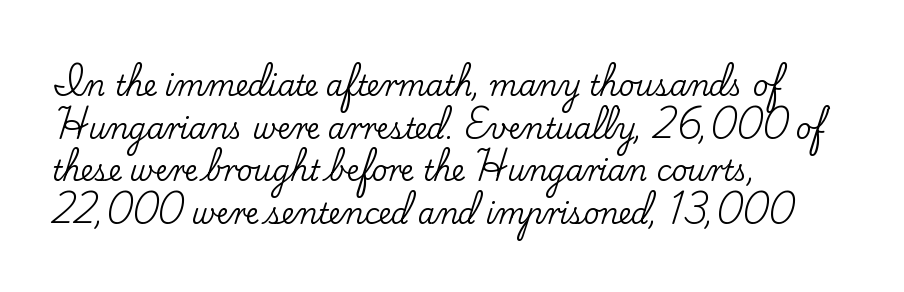
Q: Is the text italic (slanted)? A: Yes.
Q: Is the typeface a serif or a sans-serif typeface? A: Serif.
Q: Is the text underlined? A: No.
Q: How is the paragraph aligned? A: Left-aligned.
Q: Is the spacing between letters normal or unusually wide? A: Normal.
Q: Is the spacing between lines tight, normal or loose? A: Normal.
Q: Width (condensed, normal, or wide)? A: Normal.
Q: Stroke contrast? A: Low.
Q: x-height? A: Small.
Q: Monospaced? A: No.
